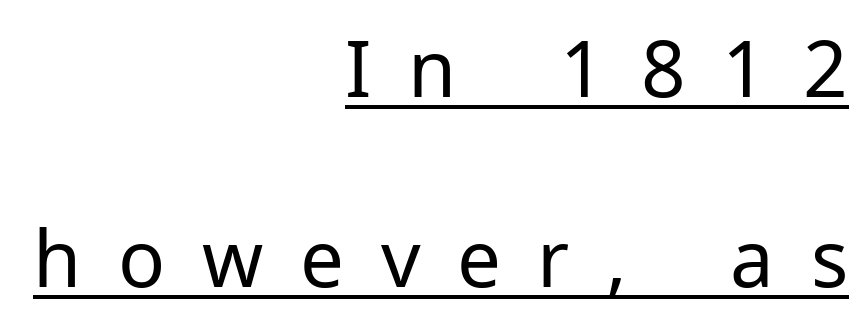
{"serif": "no", "italic": "no", "bold": "no", "weight": "regular", "width": "normal", "stroke_contrast": "low", "x_height": "medium", "monospaced": "no", "underline": "yes", "align": "right", "line_spacing": "loose", "line_spacing_ratio": 2.44, "letter_spacing": "wide", "letter_spacing_em": 0.47, "glyph_px": 78}
